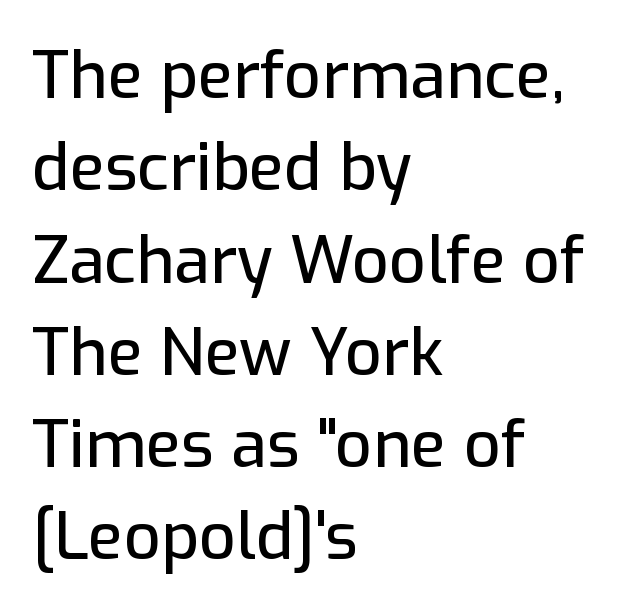
This rendering employs a face without finishing strokes, i.e., a sans-serif. Here the designer chose a conventional face with non-uniform glyph widths. If you drew a line through each stem, it would be perfectly vertical. Anything drawn beneath the words? Only blank space. Normally led — the rows are evenly, conventionally spaced.
